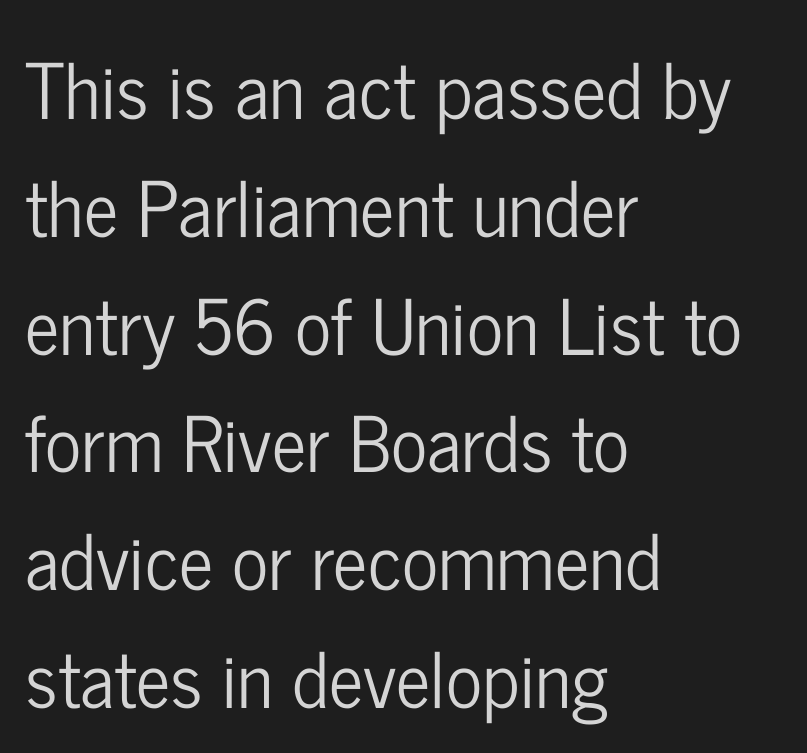
Q: Is the text italic (slanted)? A: No, it is upright.
Q: Is the typeface a serif or a sans-serif typeface? A: Sans-serif.
Q: Is the text underlined? A: No.
Q: How is the paragraph aligned? A: Left-aligned.
Q: Is the spacing between letters normal or unusually wide? A: Normal.
Q: Is the spacing between lines tight, normal or loose? A: Normal.
Q: Width (condensed, normal, or wide)? A: Condensed.
Q: Stroke contrast? A: Low.
Q: x-height? A: Medium.
Q: Monospaced? A: No.
